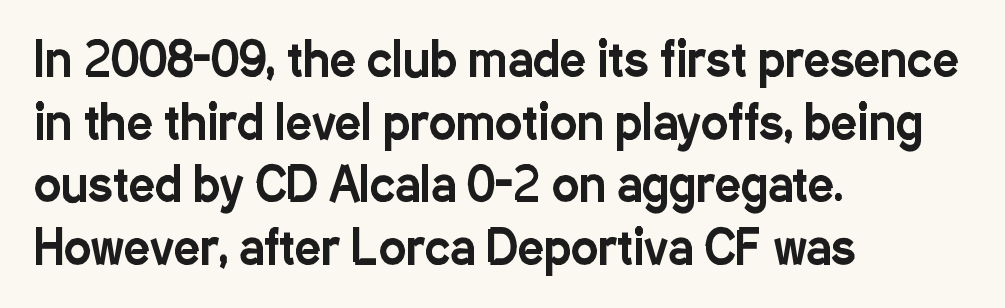
Q: Is the text italic (slanted)? A: No, it is upright.
Q: Is the typeface a serif or a sans-serif typeface? A: Sans-serif.
Q: Is the text underlined? A: No.
Q: How is the paragraph aligned? A: Left-aligned.
Q: Is the spacing between letters normal or unusually wide? A: Normal.
Q: Is the spacing between lines tight, normal or loose? A: Normal.
Q: Width (condensed, normal, or wide)? A: Condensed.
Q: Stroke contrast? A: Low.
Q: x-height? A: Medium.
Q: Monospaced? A: No.
